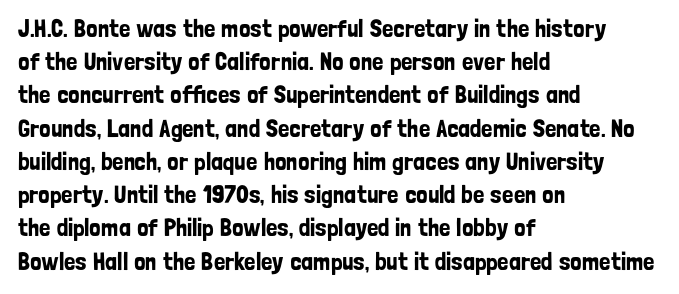
Students, observe: this is what conventionally led text looks like. Look at the tracking — it's just the regular setting, nothing added. The paragraph has a hard left edge and a soft right edge. Check under the words: just untouched page. The lettering holds an erect, upright posture throughout.
